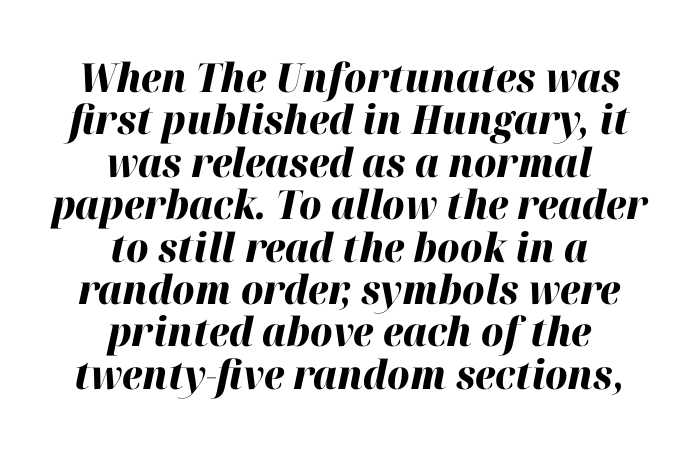
The image shows 40 px heavy type, italic (leaning right); set centered, tight line spacing (1.06x), normal letter spacing, not underlined; high stroke contrast and a medium x-height.
